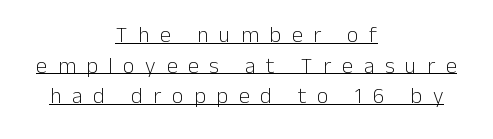
{"italic": "no", "bold": "no", "underline": "yes", "align": "center", "line_spacing": "normal", "line_spacing_ratio": 1.39, "letter_spacing": "wide", "letter_spacing_em": 0.49, "glyph_px": 22}
